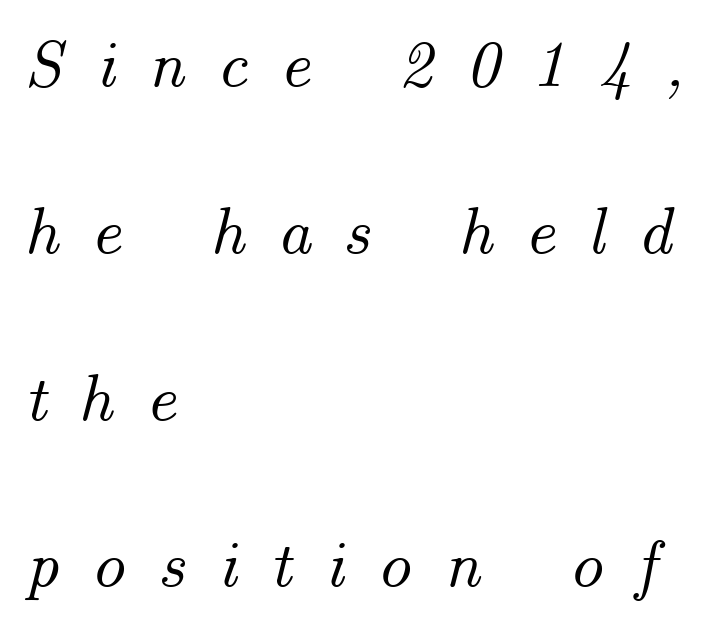
Rows of type keep a wide berth in the vertical direction. Honestly, the letter spacing is so wide it's the main thing you notice. The face used here is proportionally spaced, like ordinary book or web type. No word sits above an underline.
